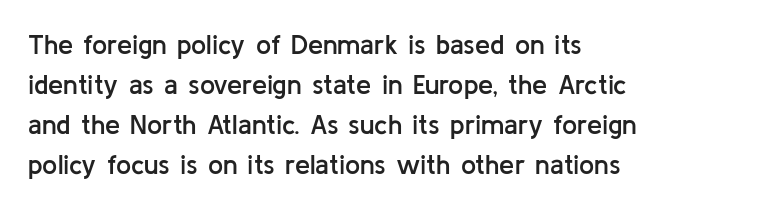
Type without underlining. The passage shown stacks its lines at a standard gap. This rendering uses left alignment, leaving the right contour irregular. Here the glyphs are tracked normally, forming tight word shapes.
